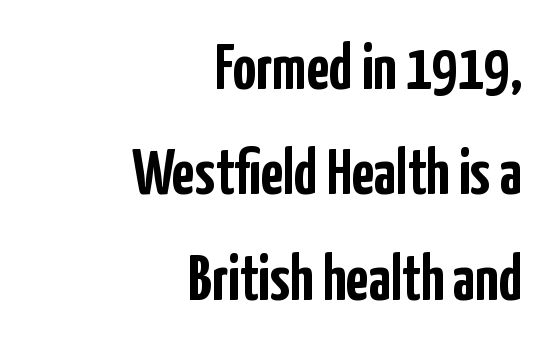
The image shows 65 px semibold, condensed sans-serif type, upright; set right-aligned, normal line spacing (1.62x), normal letter spacing, not underlined; low stroke contrast and a medium x-height.
